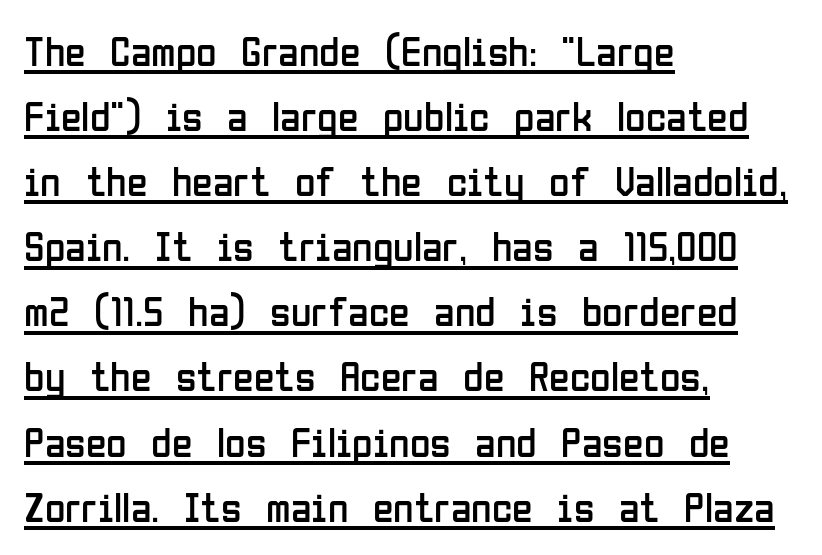
{"serif": "no", "italic": "no", "bold": "no", "weight": "regular", "width": "condensed", "stroke_contrast": "low", "x_height": "medium", "monospaced": "no", "underline": "yes", "align": "left", "line_spacing": "normal", "line_spacing_ratio": 1.55, "letter_spacing": "normal", "letter_spacing_em": 0.0, "glyph_px": 42}
